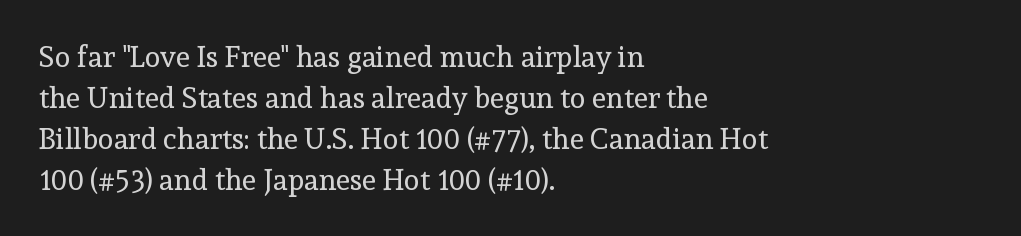
This rendering employs a face with finishing strokes, i.e., a serif. This sample has the flowing, uneven cadence of proportional lettering. Observe the ordinary spacing: letters are neighbours, not strangers. Stems here are at most as thick as an everyday book face. A student would call this left alignment; a typographer would say flush left, rag right.
